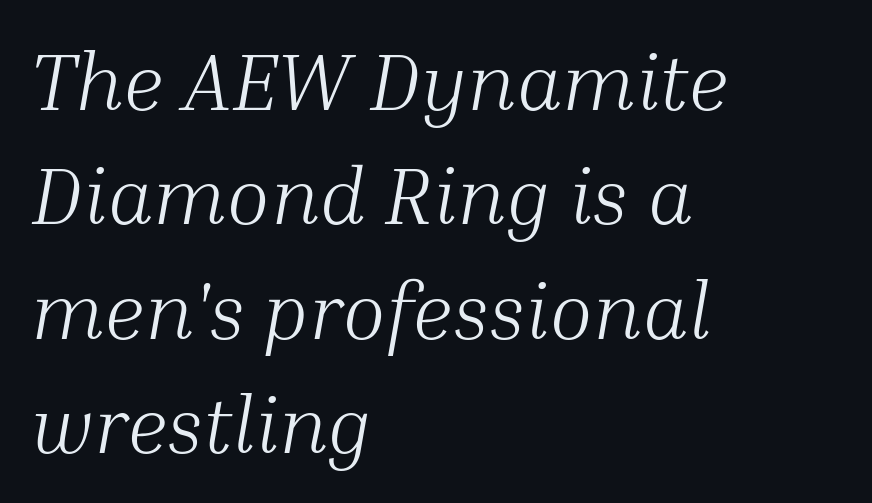
Students, observe: this is what conventionally led text looks like. These lines keep a tight, regular rhythm from letter to letter. A bare baseline throughout the passage. You could not count columns in this text — the font is proportionally spaced. Rendered with sloped, italic letterforms.
